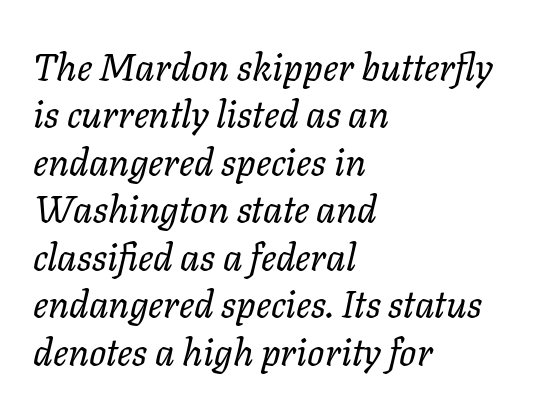
Q: Is the text bold? A: No.
Q: Is the text italic (slanted)? A: Yes, it leans right by about 11 degrees.
Q: Is the text underlined? A: No.
Q: How is the paragraph aligned? A: Left-aligned.
Q: Is the spacing between letters normal or unusually wide? A: Normal.
Q: Is the spacing between lines tight, normal or loose? A: Normal.
Q: Width (condensed, normal, or wide)? A: Normal.
Q: Stroke contrast? A: Low.
Q: x-height? A: Medium.
Q: Monospaced? A: No.
